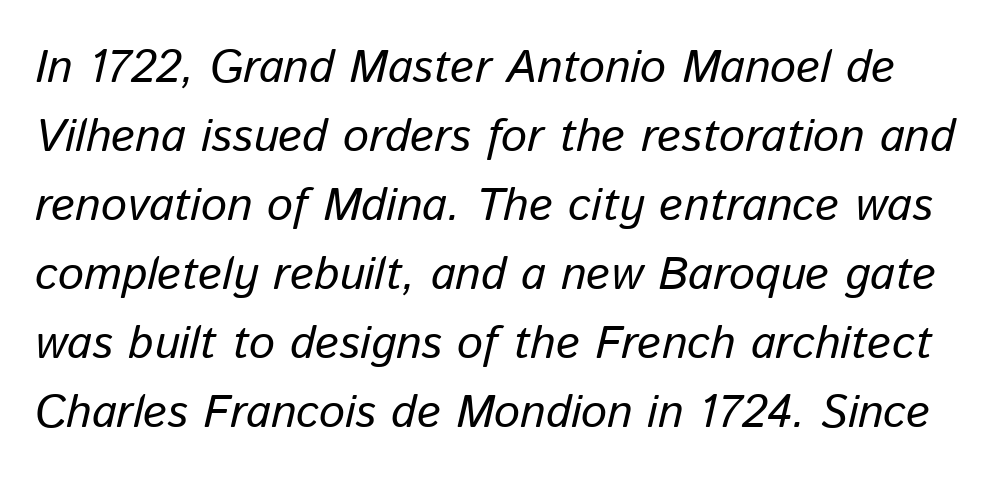
{"italic": "yes", "lean": "right", "slant_degrees": 13, "width": "normal", "stroke_contrast": "low", "x_height": "medium", "monospaced": "no", "underline": "no", "line_spacing": "normal", "line_spacing_ratio": 1.5, "letter_spacing": "normal", "letter_spacing_em": 0.0, "glyph_px": 46}
